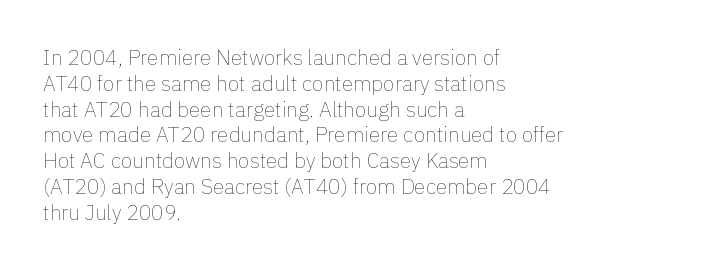
Visually the block forms a straight wall on the left and a jagged coastline on the right. This sample uses plain, unmodified letter spacing. The face looks like a standard text weight, possibly lighter. Check under the words: just untouched page. Does the lettering tilt? It doesn't — this is upright.
